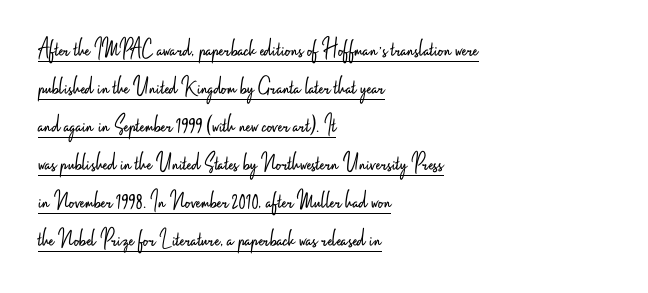
Q: Is the text bold? A: No.
Q: Is the text italic (slanted)? A: Yes.
Q: Is the text underlined? A: Yes.
Q: How is the paragraph aligned? A: Left-aligned.
Q: Is the spacing between letters normal or unusually wide? A: Normal.
Q: Is the spacing between lines tight, normal or loose? A: Normal.
